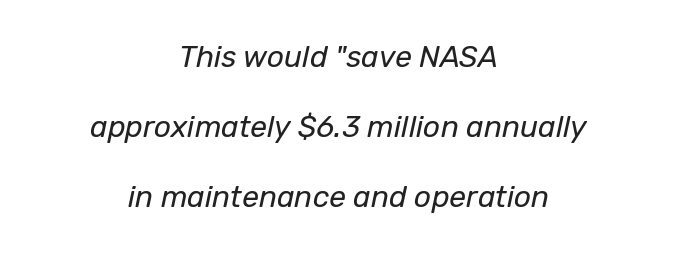
{"italic": "yes", "lean": "right", "slant_degrees": 12, "bold": "no", "weight": "regular", "width": "normal", "stroke_contrast": "low", "x_height": "medium", "monospaced": "no", "underline": "no", "align": "center", "line_spacing": "loose", "line_spacing_ratio": 2.34, "letter_spacing": "normal", "letter_spacing_em": 0.0, "glyph_px": 30}
